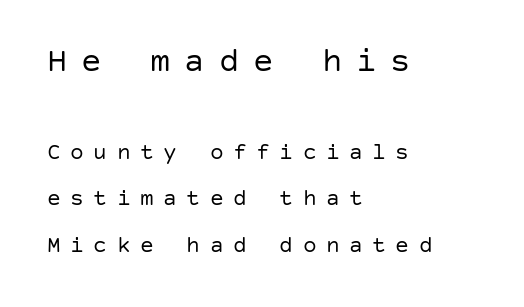
{"serif": "no", "italic": "no", "bold": "no", "weight": "regular", "width": "normal", "stroke_contrast": "low", "x_height": "large", "underline": "no", "align": "left", "line_spacing": "loose", "line_spacing_ratio": 2.02, "letter_spacing": "wide", "letter_spacing_em": 0.41, "larger_block": "first", "size_ratio": 1.48, "glyph_px": 34}
